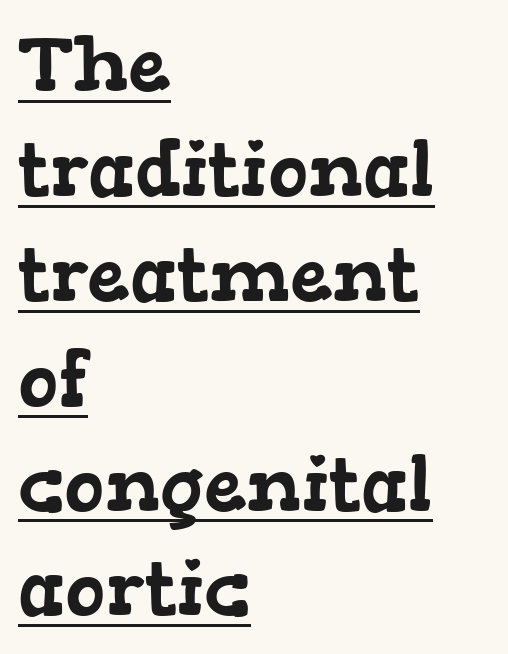
The image shows 76 px wide serif type; set left-aligned, normal line spacing (1.38x), normal letter spacing, underlined; low stroke contrast and a medium x-height.
